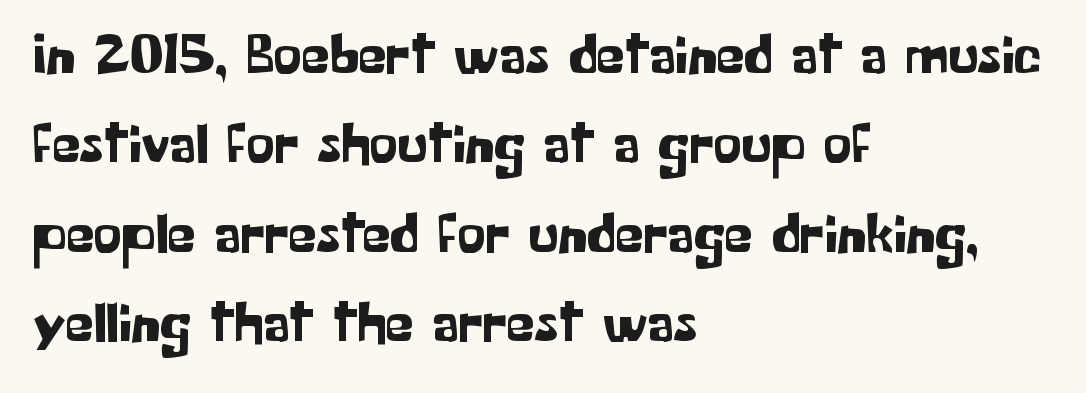
Q: Is the text italic (slanted)? A: No, it is upright.
Q: Is the typeface a serif or a sans-serif typeface? A: Sans-serif.
Q: Is the text underlined? A: No.
Q: How is the paragraph aligned? A: Left-aligned.
Q: Is the spacing between letters normal or unusually wide? A: Normal.
Q: Is the spacing between lines tight, normal or loose? A: Normal.
Q: Width (condensed, normal, or wide)? A: Normal.
Q: Stroke contrast? A: Low.
Q: x-height? A: Medium.
Q: Monospaced? A: No.
